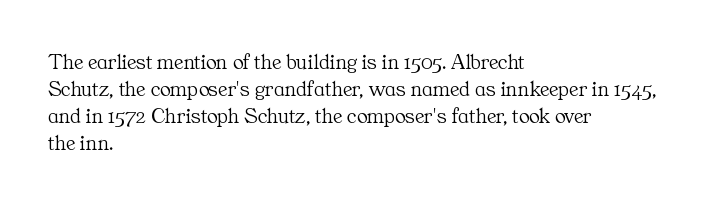
Honestly, the letter spacing is just normal — you wouldn't notice it. A student would call this left alignment; a typographer would say flush left, rag right. The font sits on the lighter half of the weight spectrum, regular included. Just letters on the line, the space beneath them empty.
